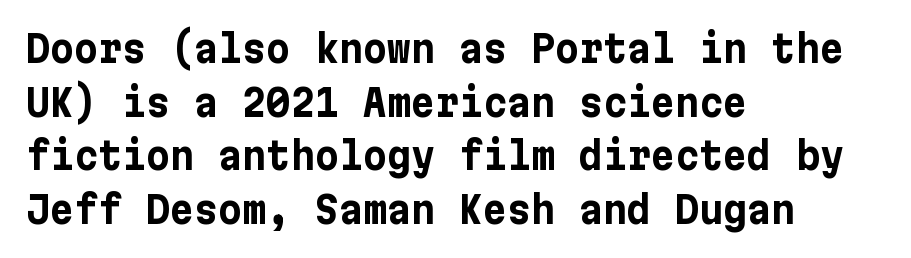
{"serif": "no", "italic": "no", "bold": "yes", "weight": "bold", "width": "normal", "stroke_contrast": "low", "x_height": "medium", "underline": "no", "align": "left", "line_spacing": "normal", "line_spacing_ratio": 1.45, "letter_spacing": "normal", "letter_spacing_em": 0.0, "glyph_px": 37}
